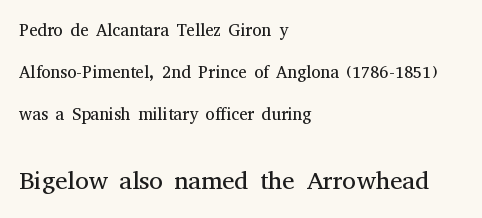
Q: Is the text bold? A: No.
Q: Is the text italic (slanted)? A: No, it is upright.
Q: Is the text underlined? A: No.
Q: How is the paragraph aligned? A: Left-aligned.
Q: Is the spacing between letters normal or unusually wide? A: Normal.
Q: Is the spacing between lines tight, normal or loose? A: Loose.
Q: Which block of text is set in a larger size, the first (top) or the second (bottom)? A: The second (bottom) one.
